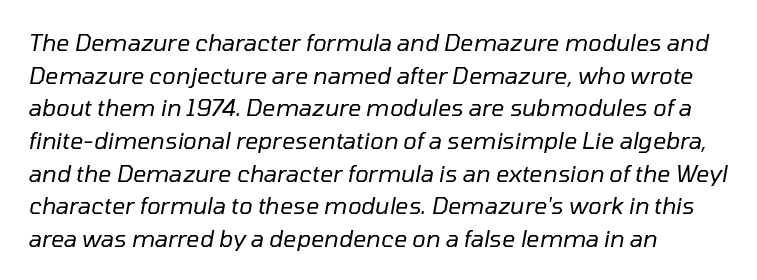
The image shows 23 px text type, italic (leaning right); set left-aligned, normal line spacing (1.42x), normal letter spacing, not underlined.
